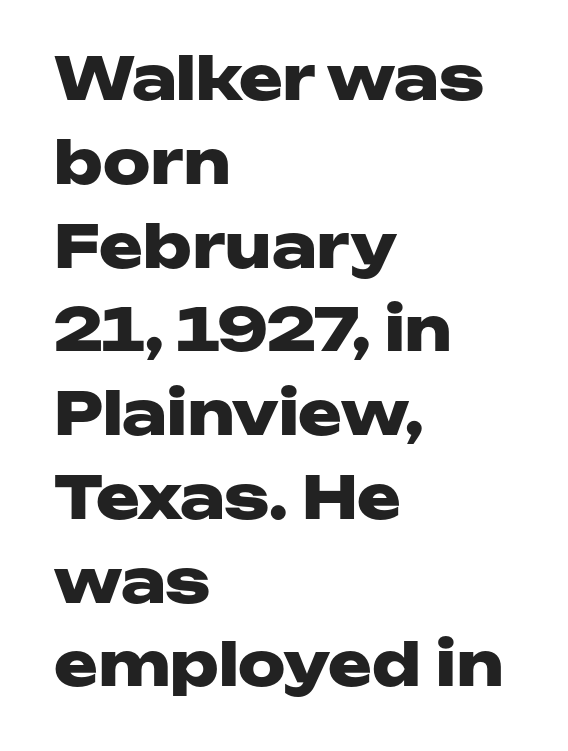
The image shows 59 px heavy, wide sans-serif type, upright; set left-aligned, normal line spacing (1.42x), normal letter spacing, not underlined; low stroke contrast and a medium x-height.
